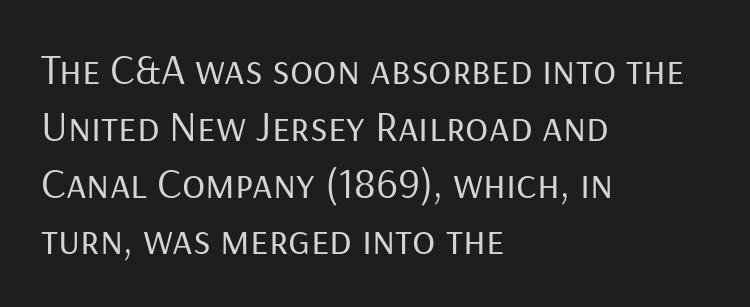
You could not count columns in this text — the font is proportionally spaced. The type sits square on the baseline with zero lean. Decoration check: the copy has no underline. One-word summary of the alignment: left. Does the type have serifs? No, each stem ends abruptly. The font sits on the lighter half of the weight spectrum, regular included.
